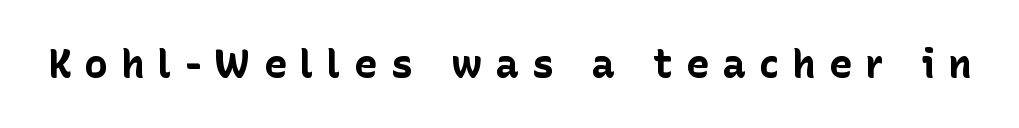
{"serif": "no", "italic": "no", "bold": "yes", "weight": "bold", "width": "normal", "stroke_contrast": "low", "x_height": "medium", "monospaced": "no", "underline": "no", "letter_spacing": "wide", "letter_spacing_em": 0.34, "glyph_px": 39}
